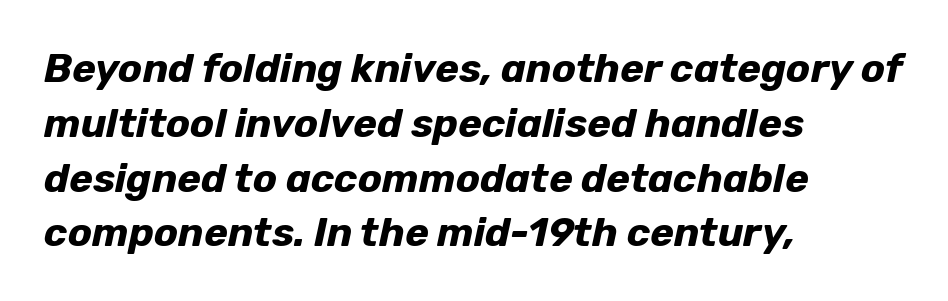
Q: Is the text bold? A: Yes.
Q: Is the text italic (slanted)? A: Yes, it leans right by about 12 degrees.
Q: Is the text underlined? A: No.
Q: How is the paragraph aligned? A: Left-aligned.
Q: Is the spacing between letters normal or unusually wide? A: Normal.
Q: Is the spacing between lines tight, normal or loose? A: Normal.
Q: Width (condensed, normal, or wide)? A: Normal.
Q: Stroke contrast? A: Low.
Q: x-height? A: Medium.
Q: Monospaced? A: No.
